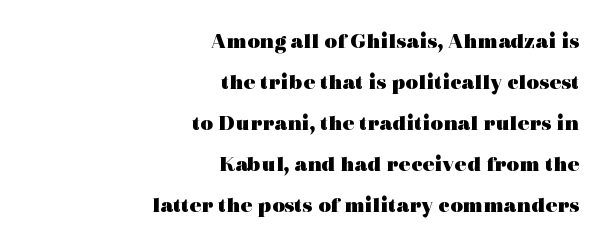
The image shows 22 px bold type, upright; set right-aligned, line spacing 1.86x, normal letter spacing, not underlined.
